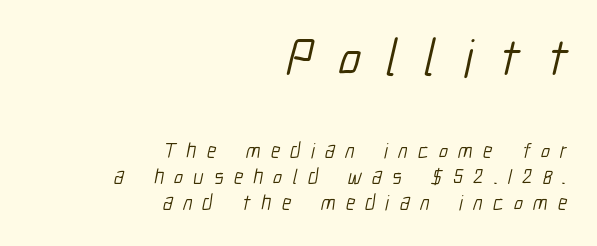
Each letter's strokes conclude bluntly, with no projecting serifs. Character widths vary here, with narrow letters taking less room than wide ones. Alignment: flush right. The first block has been scaled up relative to the second. The letters look calm and open, with moderate or lighter stems.
